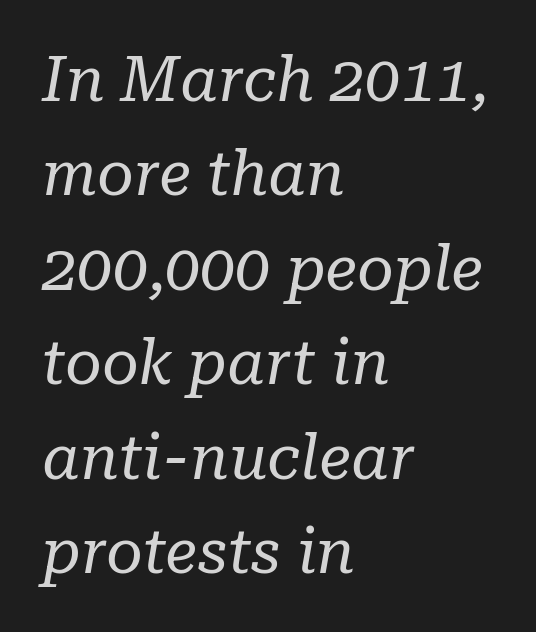
The lines in this sample share a left origin and differ only in where they stop. The axis of the letterforms is tilted away from vertical. No word sits above an underline. These lines are composed in type with serifs.
